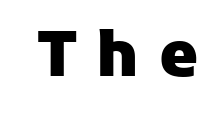
The image shows 62 px heavy sans-serif type, upright; set unusually wide letter spacing (+0.31 em), not underlined; low stroke contrast and a medium x-height.
